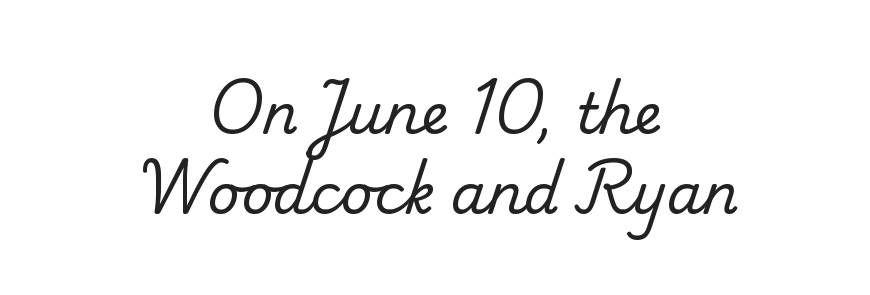
The image shows 56 px regular-weight serif type; set centered, normal line spacing (1.42x), normal letter spacing, not underlined; low stroke contrast and a small x-height.
